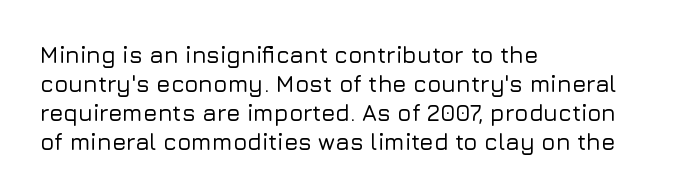
Q: Is the text italic (slanted)? A: No, it is upright.
Q: Is the text underlined? A: No.
Q: How is the paragraph aligned? A: Left-aligned.
Q: Is the spacing between letters normal or unusually wide? A: Normal.
Q: Is the spacing between lines tight, normal or loose? A: Normal.
